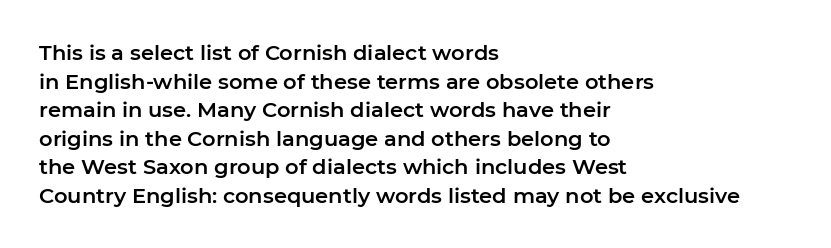
The image shows 21 px text type, upright; set left-aligned, normal line spacing (1.36x), normal letter spacing, not underlined.
